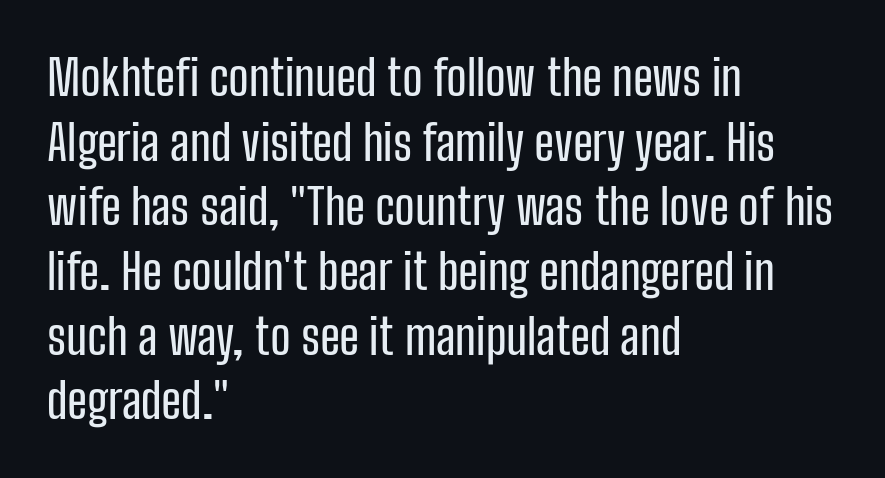
{"serif": "no", "italic": "no", "width": "condensed", "stroke_contrast": "low", "x_height": "medium", "monospaced": "no", "underline": "no", "align": "left", "line_spacing": "normal", "line_spacing_ratio": 1.32, "letter_spacing": "normal", "letter_spacing_em": 0.0, "glyph_px": 49}
